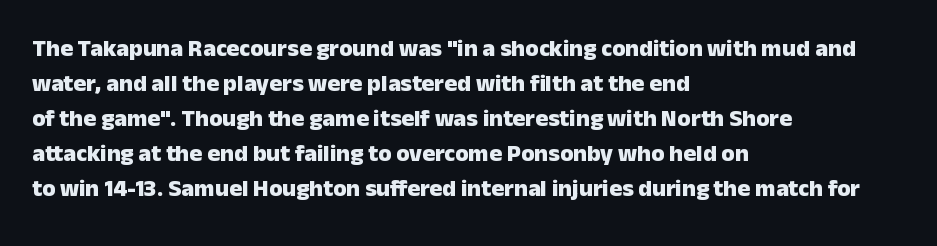
{"italic": "no", "bold": "yes", "underline": "no", "align": "left", "line_spacing": "normal", "line_spacing_ratio": 1.46, "letter_spacing": "normal", "letter_spacing_em": 0.0, "glyph_px": 24}
